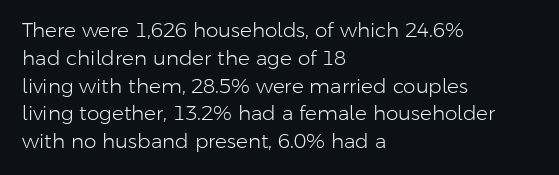
The image shows 20 px text type, upright; set left-aligned, normal line spacing (1.39x), normal letter spacing, not underlined.
